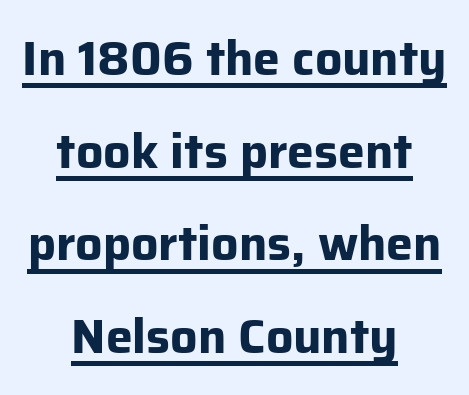
The image shows 48 px bold sans-serif type, upright; set centered, loose line spacing (1.93x), normal letter spacing, underlined; low stroke contrast and a medium x-height.
